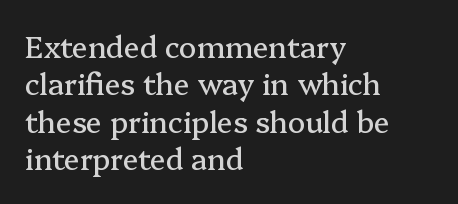
The image shows 29 px serif type, upright; set left-aligned, normal line spacing (1.29x), normal letter spacing, not underlined; medium stroke contrast and a medium x-height.
